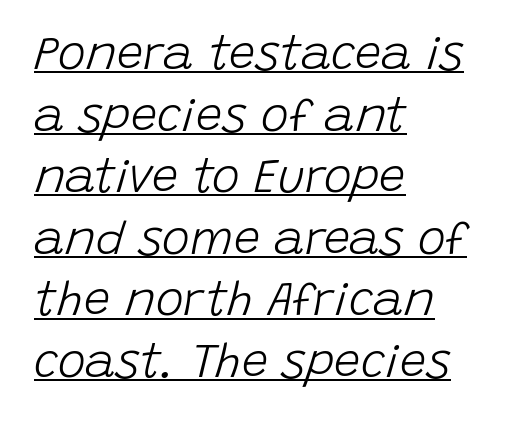
Do the characters align in a grid? No, the font is proportional. Standard letterfit; no display-style spreading of the glyphs. Is the type slanted? Yes — the strokes lean at a clear angle. Somebody hit Ctrl+U on this one — the words are underlined. Ink coverage per letter is moderate at most.
